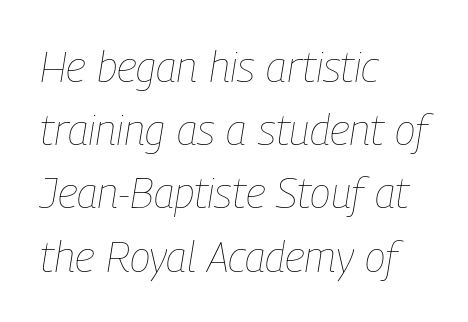
Anything drawn beneath the words? Only blank space. Bold? No — there's no thickening of the strokes. This is oblique type, the kind used for emphasis or titles. In terms of letterspacing, this is plain default setting.
